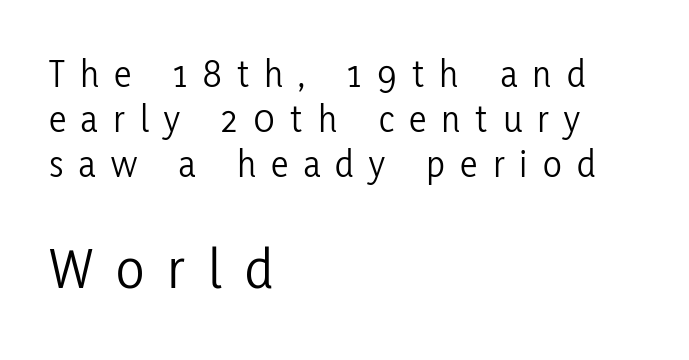
{"serif": "no", "italic": "no", "bold": "no", "weight": "light", "width": "condensed", "stroke_contrast": "low", "x_height": "medium", "monospaced": "no", "underline": "no", "align": "left", "line_spacing": "tight", "line_spacing_ratio": 1.15, "letter_spacing": "wide", "letter_spacing_em": 0.39, "larger_block": "second", "size_ratio": 1.51, "glyph_px": 59}
